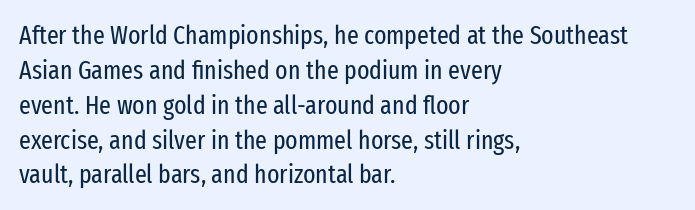
{"italic": "no", "bold": "no", "underline": "no", "align": "left", "line_spacing": "normal", "line_spacing_ratio": 1.34, "letter_spacing": "normal", "letter_spacing_em": 0.0, "glyph_px": 26}
